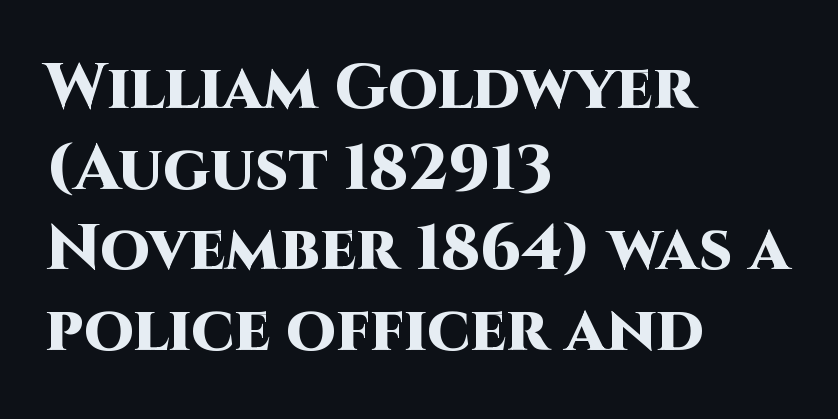
Q: Is the text bold? A: Yes.
Q: Is the text italic (slanted)? A: No, it is upright.
Q: Is the typeface a serif or a sans-serif typeface? A: Sans-serif.
Q: Is the text underlined? A: No.
Q: How is the paragraph aligned? A: Left-aligned.
Q: Is the spacing between letters normal or unusually wide? A: Normal.
Q: Is the spacing between lines tight, normal or loose? A: Normal.
Q: Width (condensed, normal, or wide)? A: Normal.
Q: Stroke contrast? A: High.
Q: x-height? A: Large.
Q: Monospaced? A: No.
